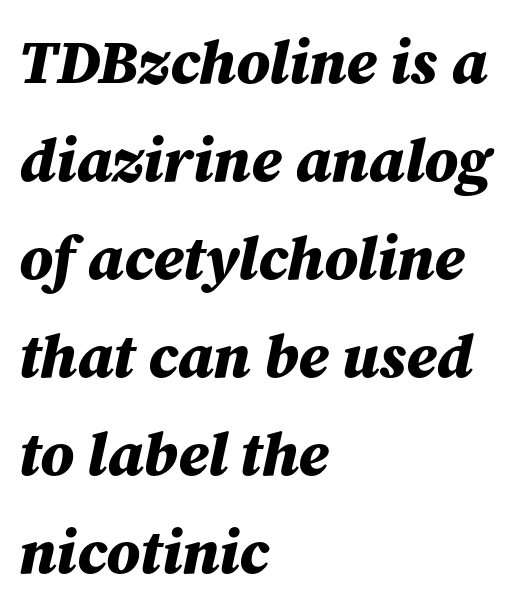
{"italic": "yes", "lean": "right", "slant_degrees": 12, "bold": "yes", "weight": "bold", "width": "normal", "stroke_contrast": "medium", "x_height": "medium", "monospaced": "no", "underline": "no", "align": "left", "line_spacing": "normal", "line_spacing_ratio": 1.58, "letter_spacing": "normal", "letter_spacing_em": 0.0, "glyph_px": 62}
